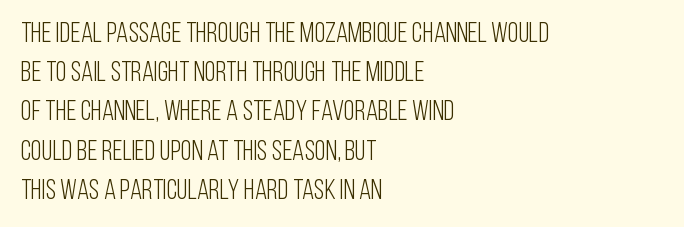
Nobody touched the tracking dial on this one. The gap between lines stays unmarked. The passage shown stacks its lines at a standard gap. Summary of weight: not heavy and not bold.
